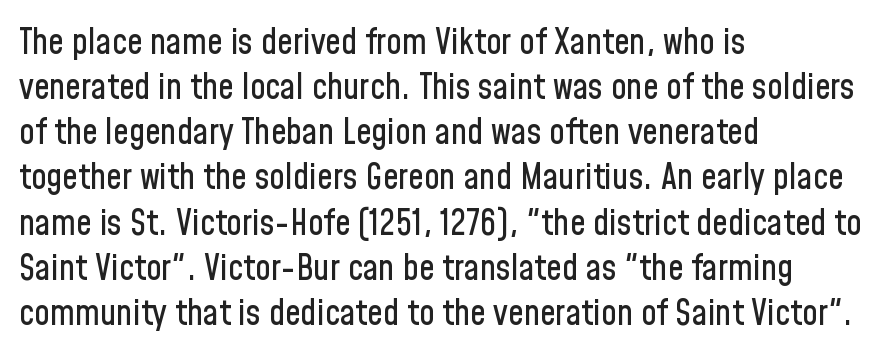
{"serif": "no", "italic": "no", "width": "condensed", "stroke_contrast": "low", "x_height": "medium", "monospaced": "no", "underline": "no", "align": "left", "line_spacing": "normal", "line_spacing_ratio": 1.29, "letter_spacing": "normal", "letter_spacing_em": 0.0, "glyph_px": 35}
